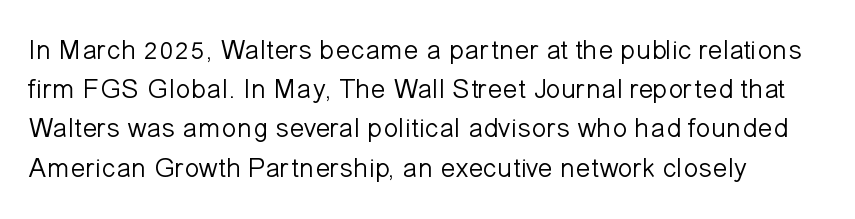
The image shows 28 px light sans-serif type, upright; set normal line spacing (1.4x), normal letter spacing, not underlined; low stroke contrast and a medium x-height.
